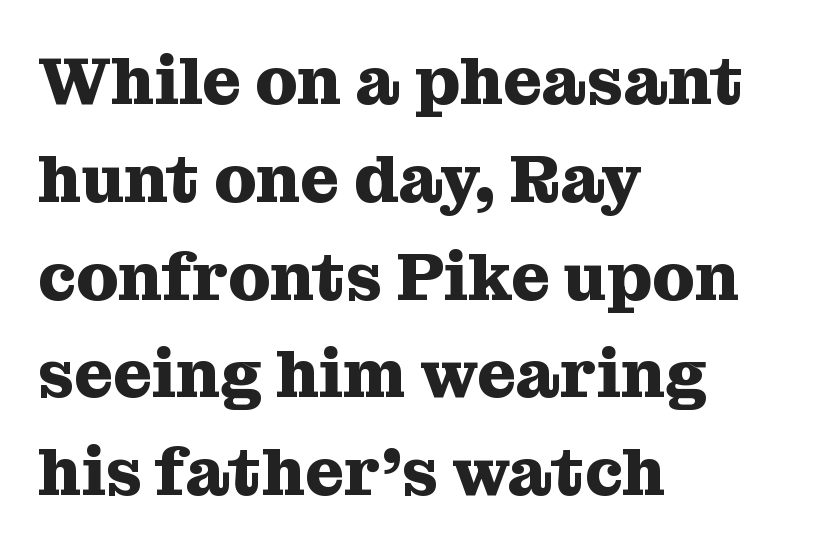
The image shows 67 px heavy serif type, upright; set left-aligned, normal line spacing (1.46x), normal letter spacing, not underlined; medium stroke contrast and a medium x-height.
